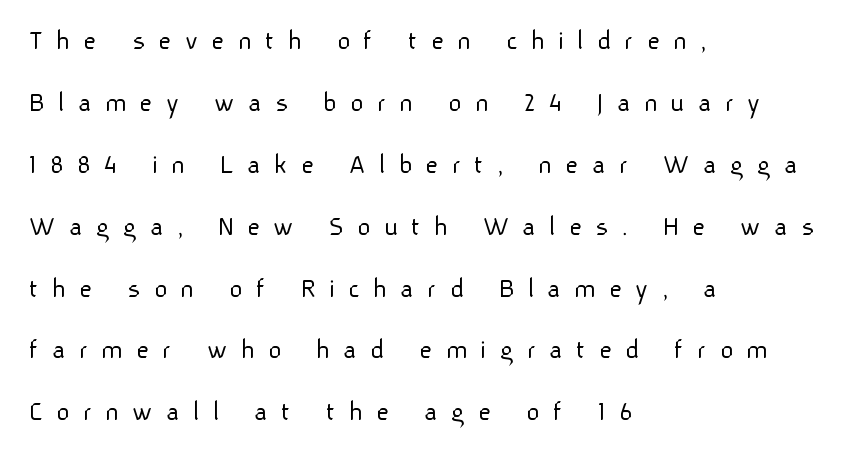
Looks like regular typesetting: each glyph gets only the width it needs. Characters remain perfectly vertical along every line. All the whitespace from short lines collects on the right. Is the letter spacing exaggerated? Yes — the characters are pushed far apart. Vertical spacing — loose.
